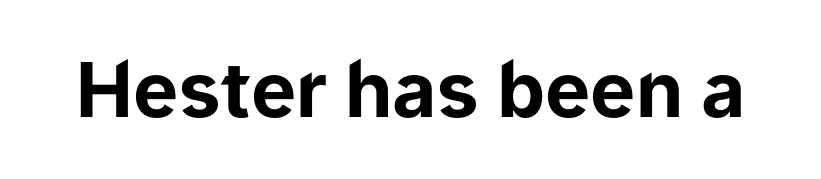
The image shows 76 px bold sans-serif type, upright; set normal letter spacing, not underlined; low stroke contrast and a medium x-height.
